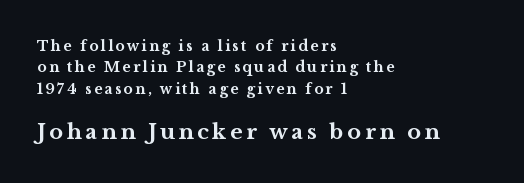
Quick note: underline off. Which margin do the lines hug? The left one — the right edge is uneven. Is there any slant? The stems are plumb. One glance says typical: line gaps are just what's usual. Emphasis by weight is at full strength: bold. These two chunks differ in scale, with the bottom chunk taking the larger measure.
